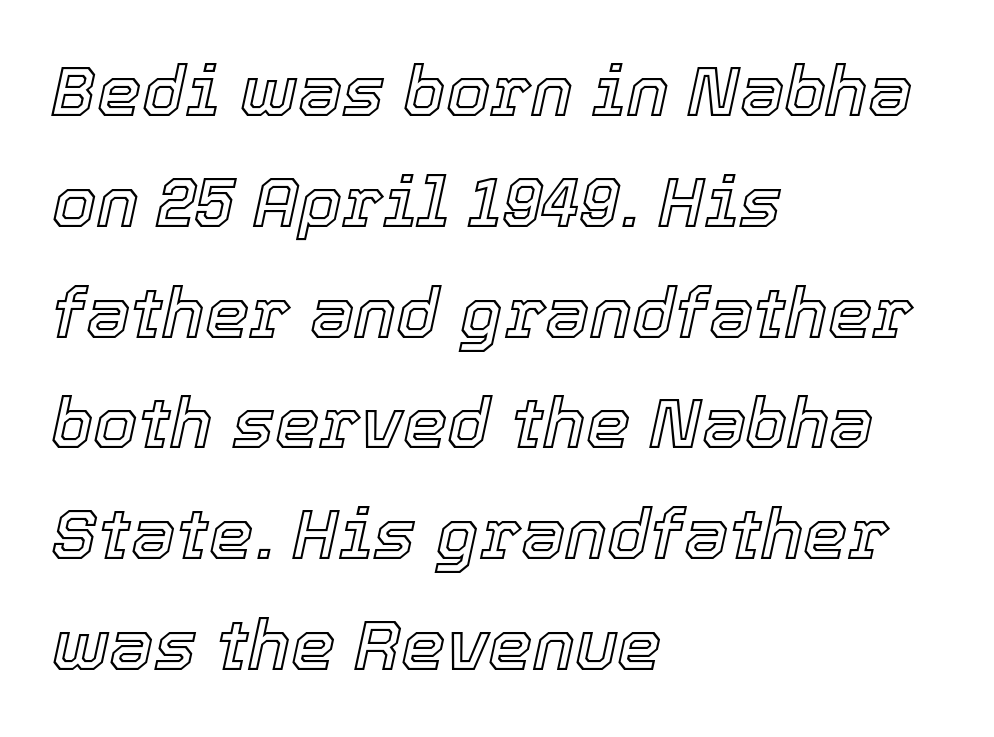
Q: Is the text italic (slanted)? A: Yes, it leans right by about 12 degrees.
Q: Is the text underlined? A: No.
Q: How is the paragraph aligned? A: Left-aligned.
Q: Is the spacing between letters normal or unusually wide? A: Normal.
Q: Is the spacing between lines tight, normal or loose? A: Normal.
Q: Width (condensed, normal, or wide)? A: Normal.
Q: x-height? A: Medium.
Q: Monospaced? A: No.
